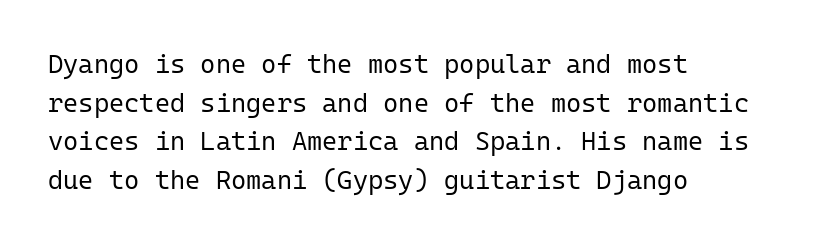
Q: Is the text bold? A: No.
Q: Is the text italic (slanted)? A: No, it is upright.
Q: Is the text underlined? A: No.
Q: How is the paragraph aligned? A: Left-aligned.
Q: Is the spacing between letters normal or unusually wide? A: Normal.
Q: Is the spacing between lines tight, normal or loose? A: Normal.
